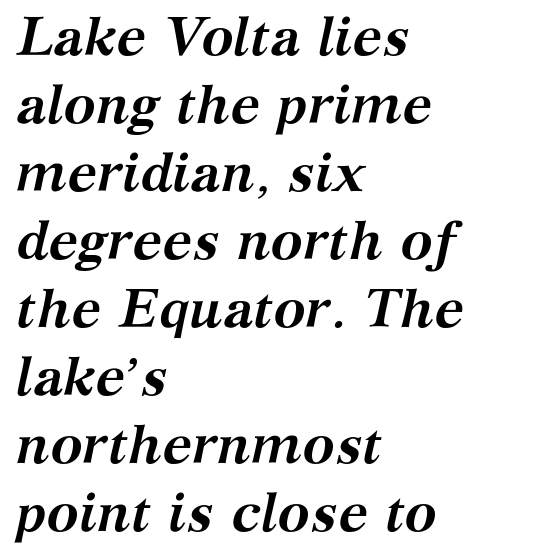
The image shows 54 px semibold serif type, italic (leaning right); set left-aligned, normal line spacing (1.26x), normal letter spacing, not underlined; medium stroke contrast and a medium x-height.
